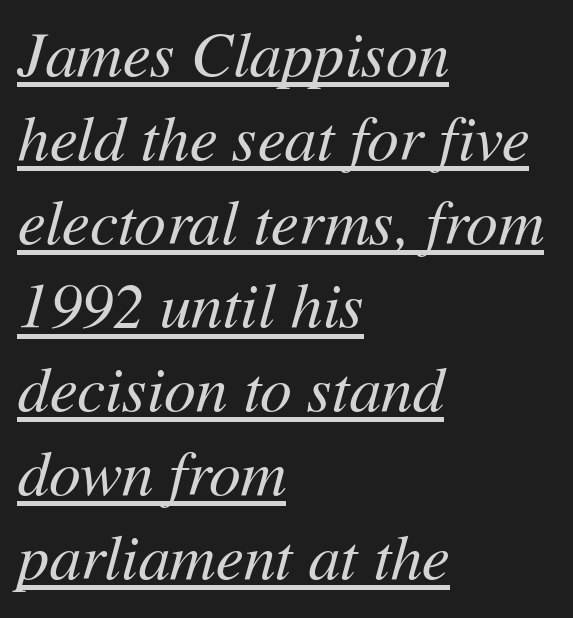
Summary of vertical rhythm: regular, with standard interline spacing. The rendering uses natural spacing where letterforms have individual widths. These characters rest on top of a visible drawn line. The text block is weighted toward the left margin, trailing off unevenly rightward. The strokes are not fattened; the text isn't bold. The axis of the letterforms is tilted away from vertical.
